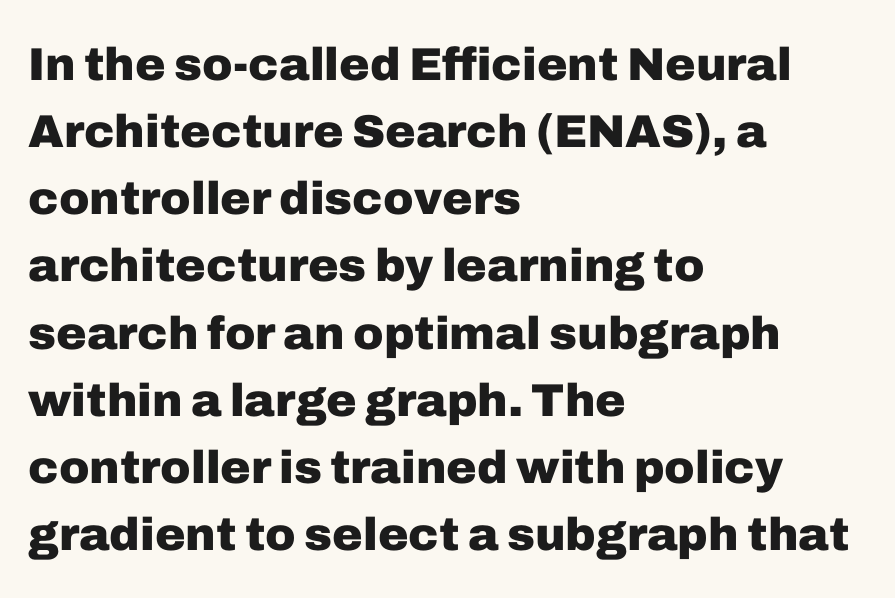
Q: Is the text bold? A: Yes.
Q: Is the text italic (slanted)? A: No, it is upright.
Q: Is the typeface a serif or a sans-serif typeface? A: Sans-serif.
Q: Is the text underlined? A: No.
Q: How is the paragraph aligned? A: Left-aligned.
Q: Is the spacing between letters normal or unusually wide? A: Normal.
Q: Is the spacing between lines tight, normal or loose? A: Normal.
Q: Width (condensed, normal, or wide)? A: Normal.
Q: Stroke contrast? A: Low.
Q: x-height? A: Medium.
Q: Monospaced? A: No.
